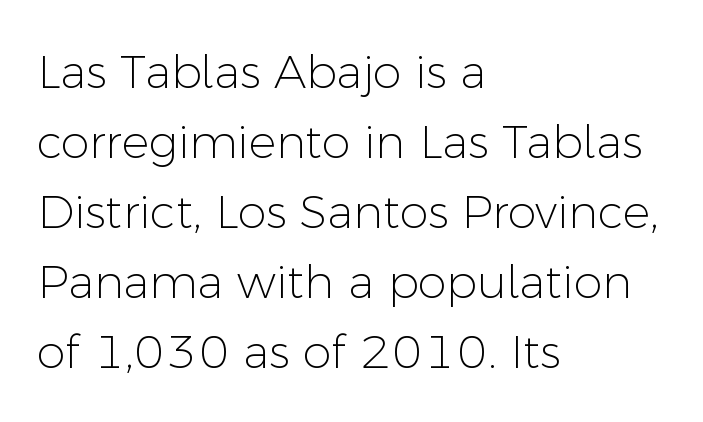
The letterforms sit at book weight or below. One glance says typical: line gaps are just what's usual. Glance below the letters and you will spot only blank space. Italic: no, the glyphs are upright roman.
